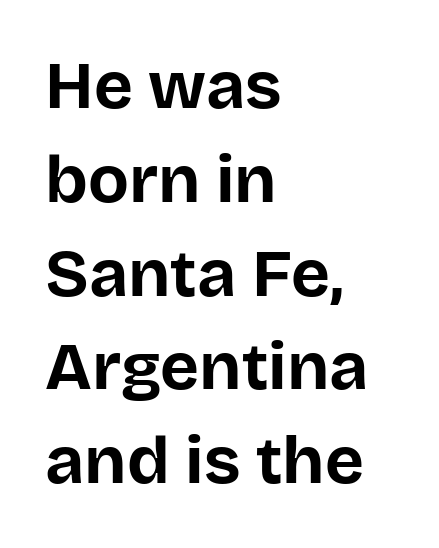
{"serif": "no", "italic": "no", "bold": "yes", "weight": "bold", "width": "normal", "stroke_contrast": "low", "x_height": "large", "monospaced": "no", "underline": "no", "align": "left", "line_spacing": "normal", "line_spacing_ratio": 1.4, "letter_spacing": "normal", "letter_spacing_em": 0.0, "glyph_px": 67}
